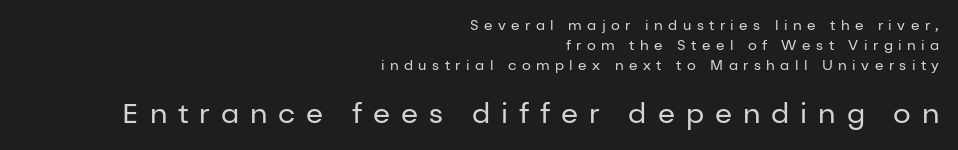
Q: Is the text bold? A: No.
Q: Is the text italic (slanted)? A: No, it is upright.
Q: Is the typeface a serif or a sans-serif typeface? A: Sans-serif.
Q: Is the text underlined? A: No.
Q: How is the paragraph aligned? A: Right-aligned.
Q: Is the spacing between letters normal or unusually wide? A: Unusually wide.
Q: Is the spacing between lines tight, normal or loose? A: Normal.
Q: Which block of text is set in a larger size, the first (top) or the second (bottom)? A: The second (bottom) one.
Q: Width (condensed, normal, or wide)? A: Normal.
Q: Stroke contrast? A: Low.
Q: x-height? A: Medium.
Q: Monospaced? A: No.
